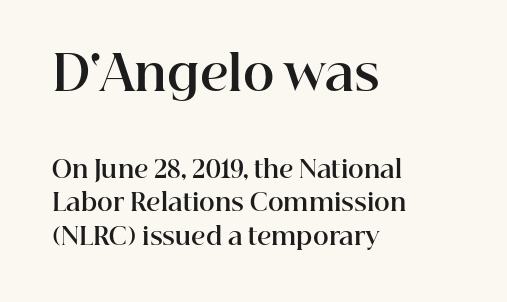
Each row of text sits above clean, open space. A typesetter would mark this as roman, not italic. The rendering uses a bold face; every stroke is thick and dark. This sample uses a serif face. Of the two passages, the one on top uses the larger point size. Is this a fixed-width face? No — the glyphs have proportional, varying widths.
